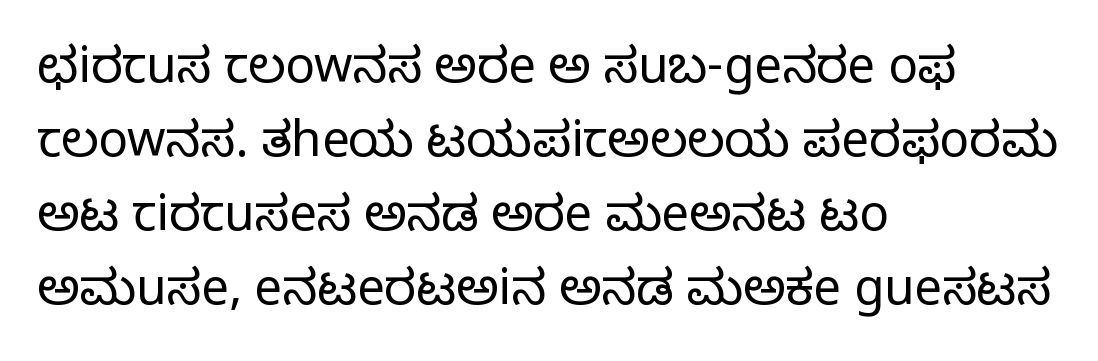
The specimen omits any rule beneath the text block's lines. Stems here are at most as thick as an everyday book face. Which margin do the lines hug? The left one — the right edge is uneven. This sample uses plain, unmodified letter spacing. Rendered with straight, roman letterforms.
